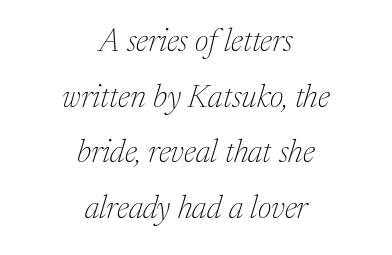
An italicized treatment has been applied to the whole sample. The paragraph has two soft edges and a firm central axis. Counters stay open thanks to moderate or lighter strokes. A typesetter would label this face a serif. Descenders hang freely into open space. Is the letter spacing exaggerated? No — it looks like the ordinary default.
